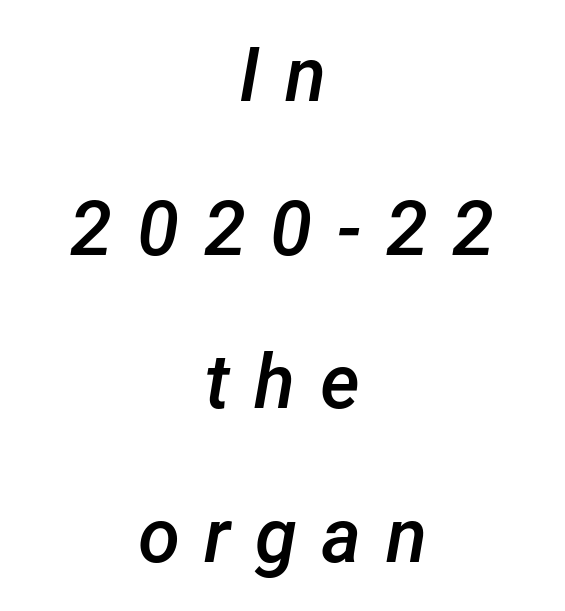
In terms of letterspacing, this is a distinctly airy, spread setting. The strip under each line holds only bare page. Observe the lean: these are italic letterforms. This block would shrink considerably if given ordinary leading; it's expanded now. Do the characters align in a grid? No, the font is proportional.
